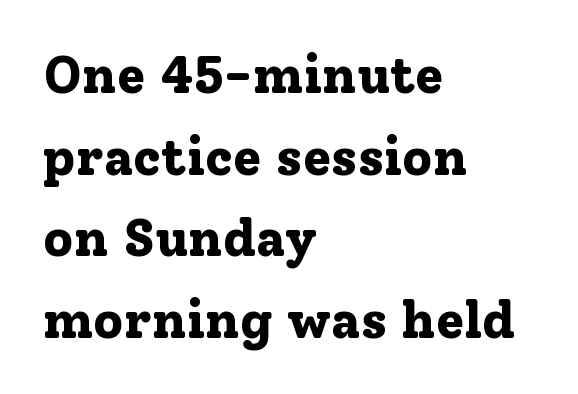
The image shows 52 px bold serif type, upright; set left-aligned, normal line spacing (1.57x), normal letter spacing, not underlined; low stroke contrast and a medium x-height.
